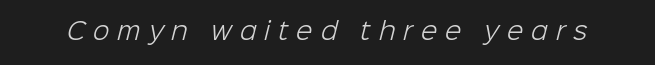
Q: Is the text bold? A: No.
Q: Is the text underlined? A: No.
Q: Is the spacing between letters normal or unusually wide? A: Unusually wide.
